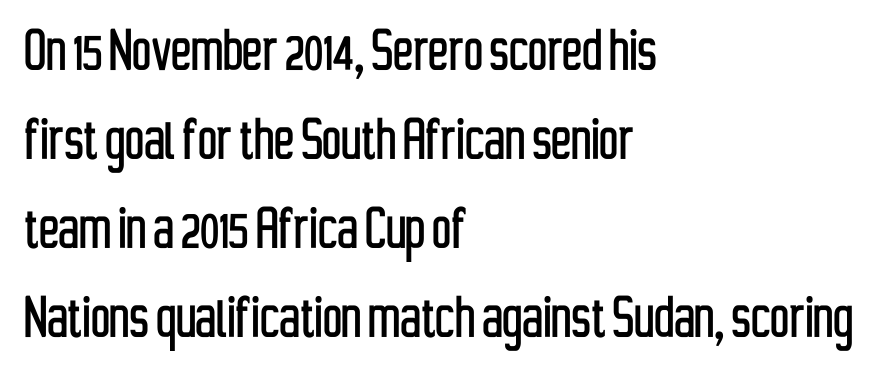
Q: Is the text italic (slanted)? A: No, it is upright.
Q: Is the typeface a serif or a sans-serif typeface? A: Sans-serif.
Q: Is the text underlined? A: No.
Q: How is the paragraph aligned? A: Left-aligned.
Q: Is the spacing between letters normal or unusually wide? A: Normal.
Q: Is the spacing between lines tight, normal or loose? A: Normal.
Q: Width (condensed, normal, or wide)? A: Condensed.
Q: Stroke contrast? A: Low.
Q: x-height? A: Medium.
Q: Monospaced? A: No.
